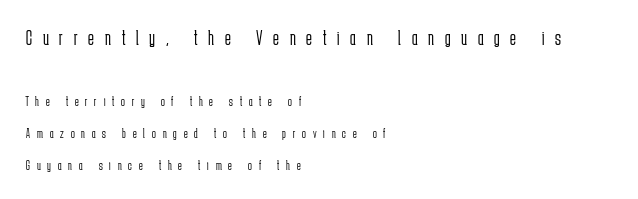
{"italic": "no", "bold": "no", "underline": "no", "align": "left", "line_spacing": "loose", "line_spacing_ratio": 2.26, "letter_spacing": "wide", "letter_spacing_em": 0.49, "larger_block": "first", "size_ratio": 1.57, "glyph_px": 22}
